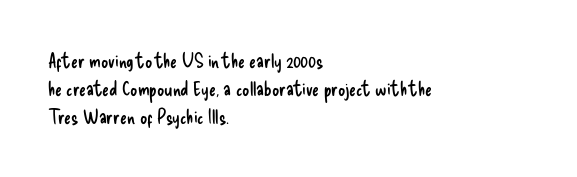
The image shows 20 px text type, upright; set left-aligned, normal line spacing (1.41x), normal letter spacing, not underlined.
